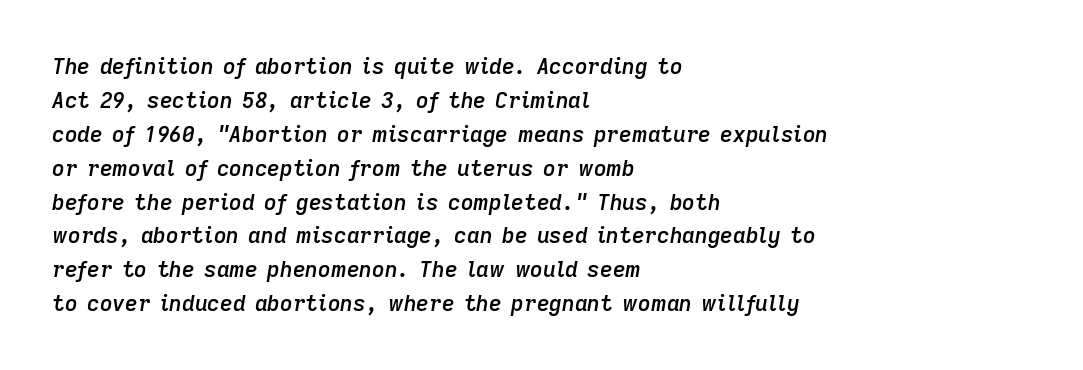
Q: Is the text bold? A: Semi-bold.
Q: Is the text italic (slanted)? A: Yes, it leans right by about 9 degrees.
Q: Is the text underlined? A: No.
Q: How is the paragraph aligned? A: Left-aligned.
Q: Is the spacing between letters normal or unusually wide? A: Normal.
Q: Is the spacing between lines tight, normal or loose? A: Normal.
